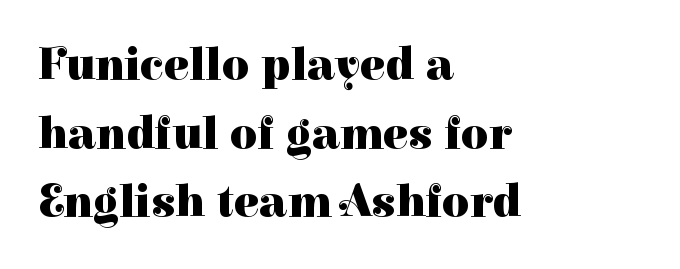
Bare-footed words on every line. Tracking value appears to be zero — textbook default spacing. Line beginnings align vertically; line endings do not. Old-style or modern, the face here clearly has serifs. The rendering uses natural spacing where letterforms have individual widths.
